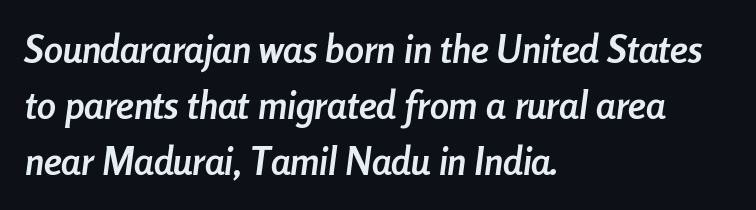
Q: Is the text bold? A: Yes.
Q: Is the text italic (slanted)? A: Yes, it leans right by about 8 degrees.
Q: Is the text underlined? A: No.
Q: How is the paragraph aligned? A: Left-aligned.
Q: Is the spacing between letters normal or unusually wide? A: Normal.
Q: Is the spacing between lines tight, normal or loose? A: Normal.
Q: Width (condensed, normal, or wide)? A: Condensed.
Q: Stroke contrast? A: Low.
Q: x-height? A: Medium.
Q: Monospaced? A: No.
